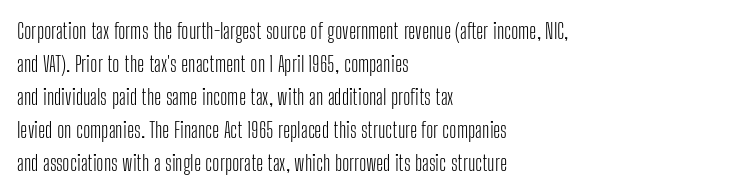
{"italic": "no", "bold": "no", "underline": "no", "align": "left", "line_spacing": "normal", "line_spacing_ratio": 1.5, "letter_spacing": "normal", "letter_spacing_em": 0.0, "glyph_px": 22}
